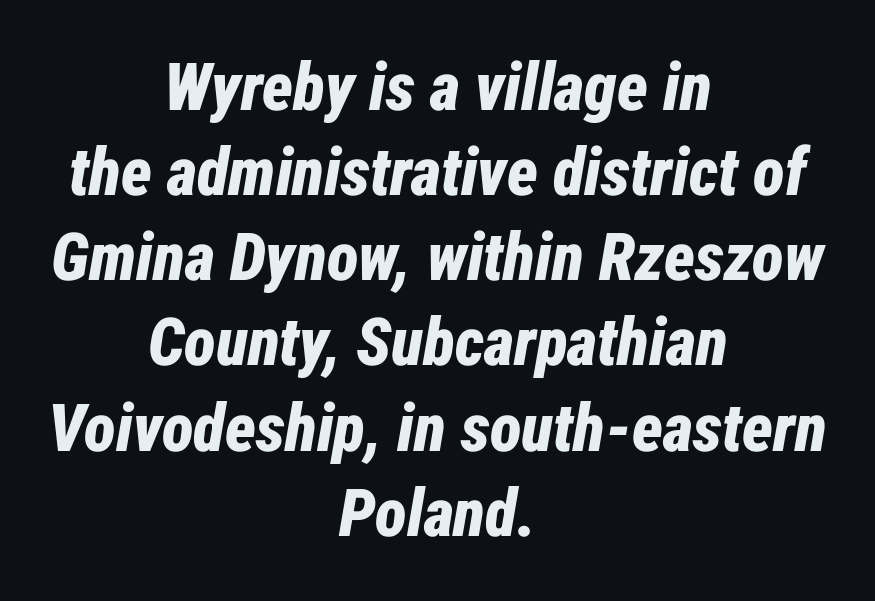
The image shows 66 px bold, condensed type, italic (leaning right); set centered, normal line spacing (1.29x), normal letter spacing, not underlined; low stroke contrast and a medium x-height.
